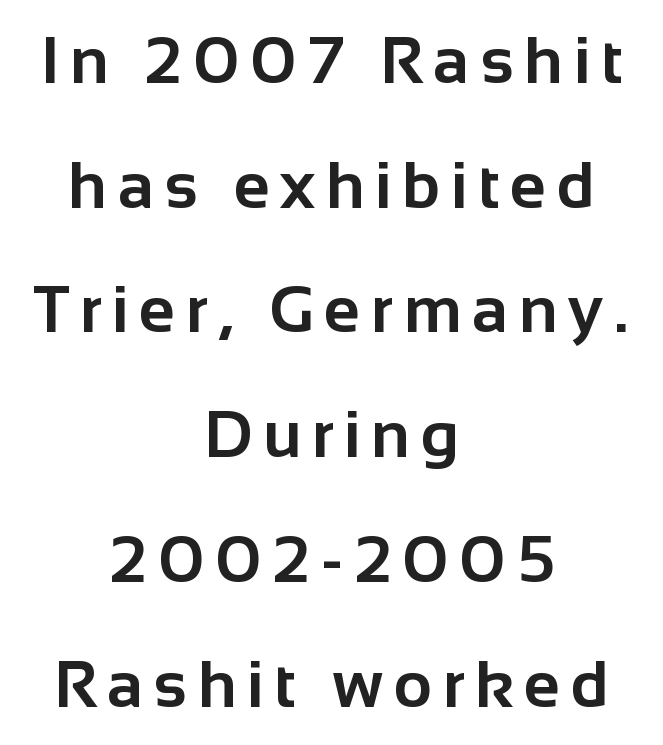
Q: Is the text bold? A: Yes.
Q: Is the text italic (slanted)? A: No, it is upright.
Q: Is the typeface a serif or a sans-serif typeface? A: Sans-serif.
Q: Is the text underlined? A: No.
Q: How is the paragraph aligned? A: Centered.
Q: Width (condensed, normal, or wide)? A: Normal.
Q: Stroke contrast? A: Low.
Q: x-height? A: Medium.
Q: Monospaced? A: No.
